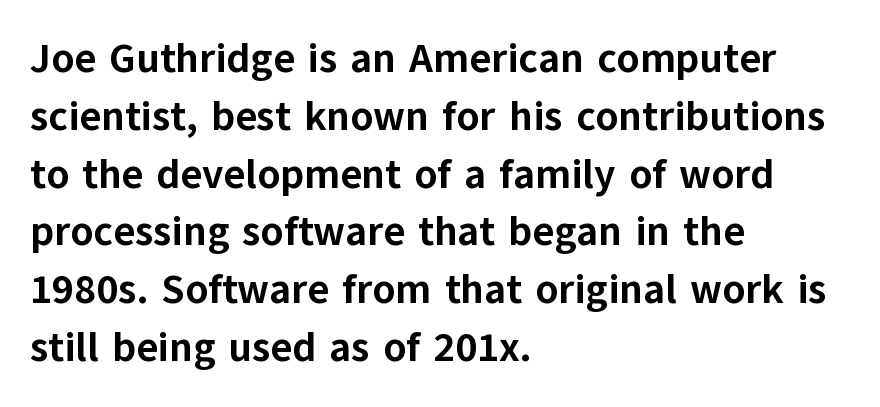
The face used here is a sans, in the tradition of grotesques and geometrics. Posture: straight, roman, zero tilt. Stroke thickness is high; the sample reads as a true bold. Nobody touched the tracking dial on this one. A bare baseline throughout the passage. The rendering anchors every line to the left-hand side.
